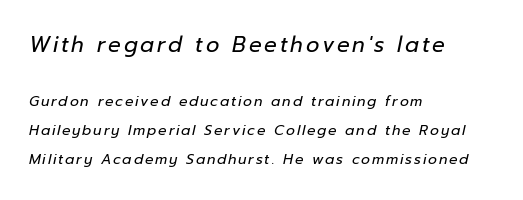
The gap between lines stays unmarked. All the whitespace from short lines collects on the right. A typesetter would mark this as italic. Notice the wide empty band between every row — that's loose leading. Size hierarchy here favors the leading block over the trailing one.
